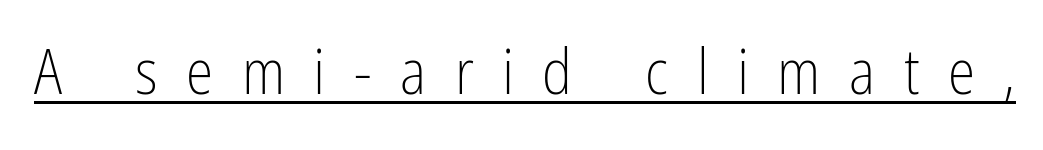
{"serif": "no", "italic": "no", "bold": "no", "weight": "light", "width": "condensed", "stroke_contrast": "low", "x_height": "medium", "monospaced": "no", "underline": "yes", "letter_spacing": "wide", "letter_spacing_em": 0.46, "glyph_px": 62}
